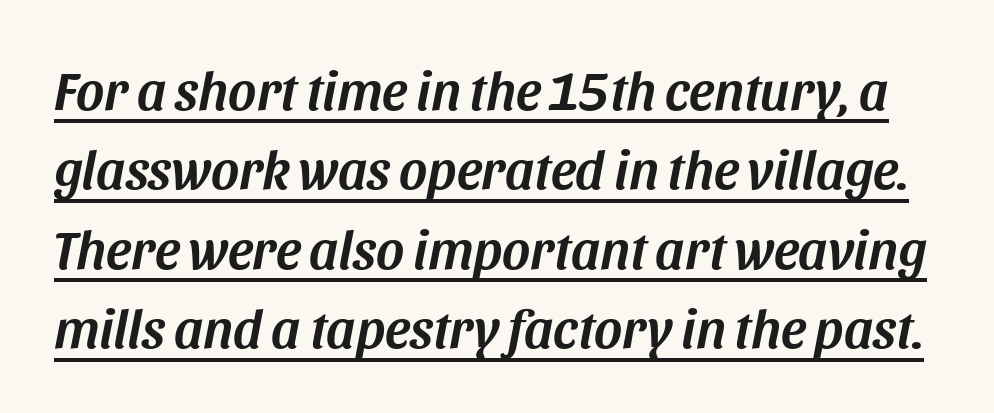
Default kerning and tracking; the words read as compact shapes. Looks like regular typesetting: each glyph gets only the width it needs. Successive baselines arrive at the customary interval. Notice how the stems are inclined rather than vertical — that's the hallmark of italics. Every word sits above its own underline.
